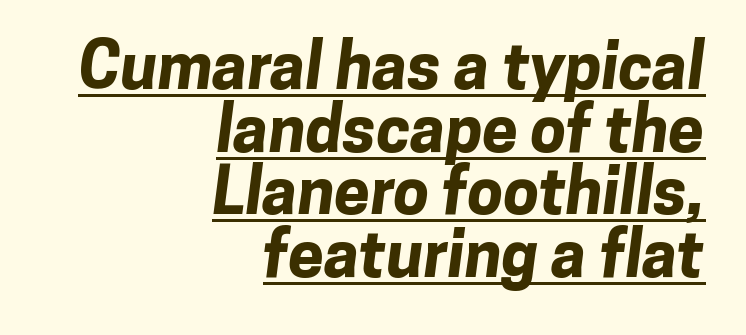
The image shows 64 px bold sans-serif type; set right-aligned, tight line spacing (0.98x), normal letter spacing, underlined; low stroke contrast and a medium x-height.
